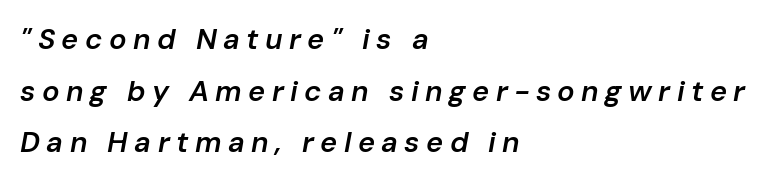
Observe the lean: these are italic letterforms. One-word summary of the alignment: left. Descenders hang freely into open space. This sample has the flowing, uneven cadence of proportional lettering. Here the glyphs are tracked loosely, breaking word shapes into spaced letters. Heft: intermediate — a semibold.
